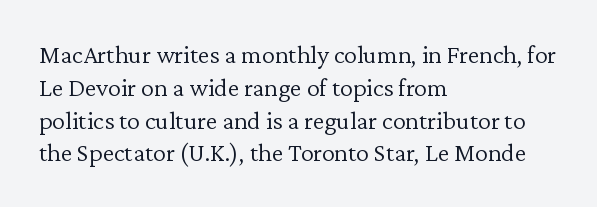
{"italic": "no", "bold": "no", "underline": "no", "align": "left", "line_spacing": "normal", "line_spacing_ratio": 1.26, "letter_spacing": "normal", "letter_spacing_em": 0.0, "glyph_px": 26}
